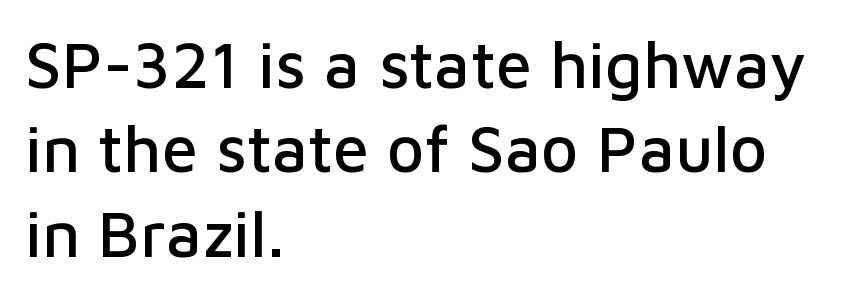
The image shows 65 px sans-serif type, upright; set left-aligned, normal line spacing (1.3x), normal letter spacing, not underlined; low stroke contrast and a medium x-height.
